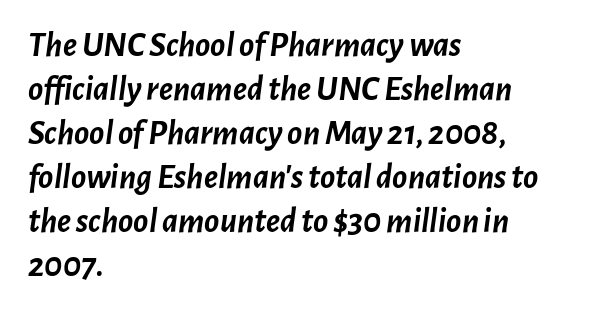
Clear beneath every line of the passage. Looks like regular typesetting: each glyph gets only the width it needs. It's the slanting kind of type. The vertical gap from one line to the next is medium.
